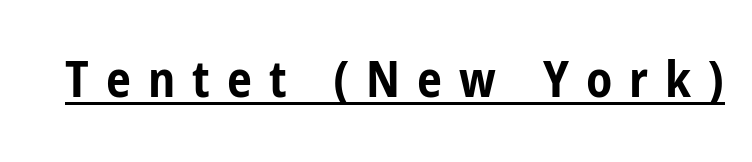
Honestly, the underline is the first thing you notice here. This sample uses a sans-serif face. The face used here is rendered with a markedly widened letterfit. Is the type bold? Yes — the strokes are clearly thick and heavy. Does the lettering tilt? It doesn't — this is upright. The rendering uses natural spacing where letterforms have individual widths.
